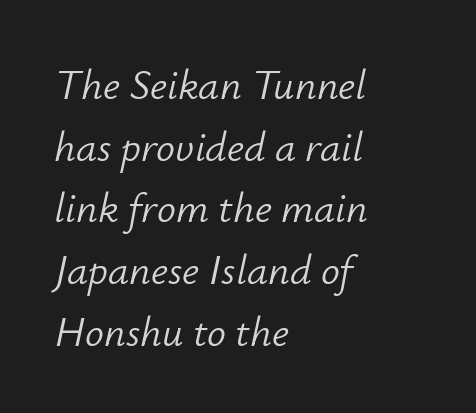
The image shows 42 px light type, italic (leaning right); set left-aligned, normal line spacing (1.47x), normal letter spacing, not underlined; low stroke contrast and a small x-height.
